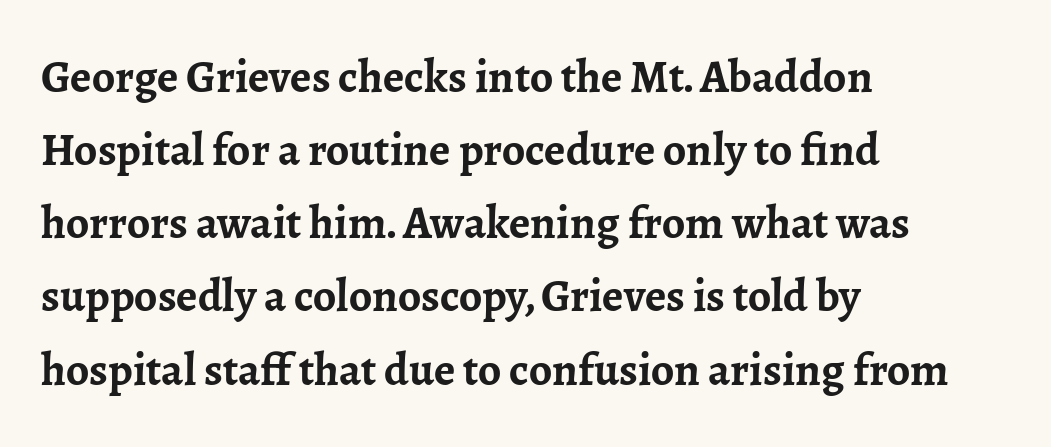
A roman cut, with each character standing at attention. Characters follow at the spacing the type designer built in. Chunky letters — that's bold for sure. What kind of face is this? One with serifs. This block has exactly the height ordinary leading produces.
